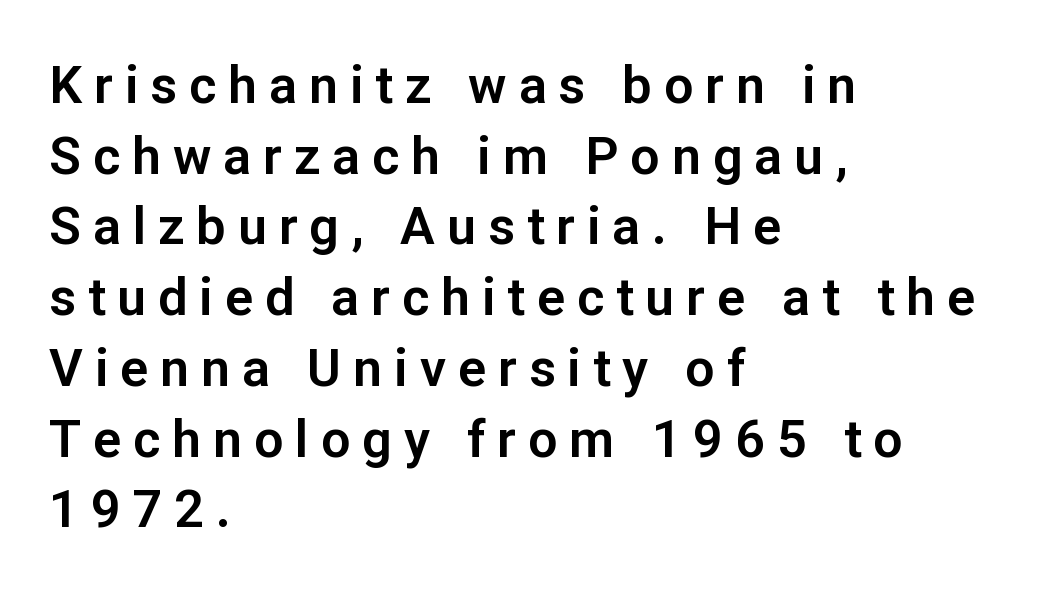
{"serif": "no", "italic": "no", "width": "normal", "stroke_contrast": "low", "x_height": "medium", "monospaced": "no", "underline": "no", "align": "left", "line_spacing": "normal", "line_spacing_ratio": 1.36, "letter_spacing": "wide", "letter_spacing_em": 0.23, "glyph_px": 52}
